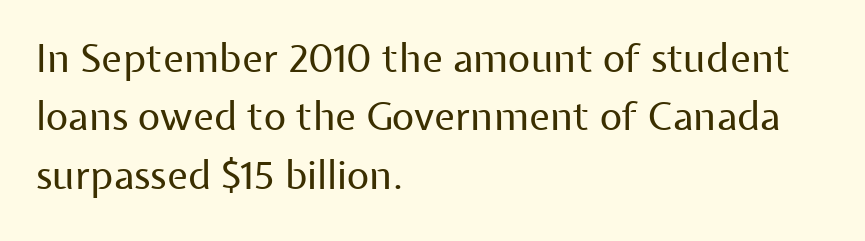
The image shows 39 px regular-weight sans-serif type, upright; set left-aligned, normal line spacing (1.5x), normal letter spacing, not underlined; low stroke contrast and a medium x-height.
